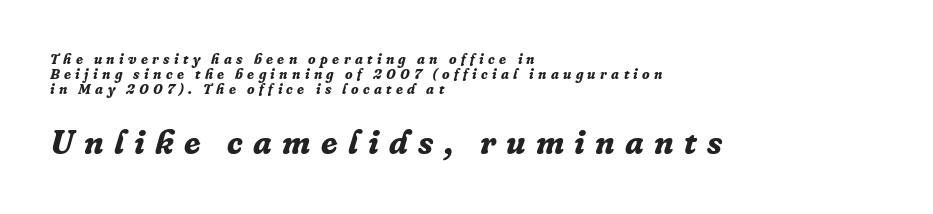
Q: Is the text bold? A: Yes.
Q: Is the text italic (slanted)? A: Yes, it leans right by about 16 degrees.
Q: Is the typeface a serif or a sans-serif typeface? A: Serif.
Q: Is the text underlined? A: No.
Q: How is the paragraph aligned? A: Left-aligned.
Q: Is the spacing between letters normal or unusually wide? A: Unusually wide.
Q: Is the spacing between lines tight, normal or loose? A: Tight.
Q: Which block of text is set in a larger size, the first (top) or the second (bottom)? A: The second (bottom) one.
Q: Width (condensed, normal, or wide)? A: Normal.
Q: Stroke contrast? A: Low.
Q: x-height? A: Medium.
Q: Monospaced? A: No.
